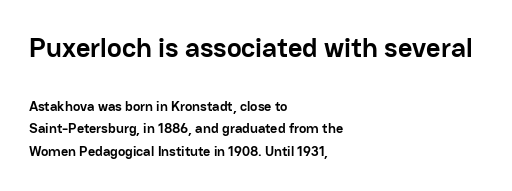
Q: Is the text bold? A: Yes.
Q: Is the text italic (slanted)? A: No, it is upright.
Q: Is the typeface a serif or a sans-serif typeface? A: Sans-serif.
Q: Is the text underlined? A: No.
Q: How is the paragraph aligned? A: Left-aligned.
Q: Is the spacing between letters normal or unusually wide? A: Normal.
Q: Is the spacing between lines tight, normal or loose? A: Normal.
Q: Which block of text is set in a larger size, the first (top) or the second (bottom)? A: The first (top) one.
Q: Width (condensed, normal, or wide)? A: Normal.
Q: Stroke contrast? A: Low.
Q: x-height? A: Medium.
Q: Monospaced? A: No.
